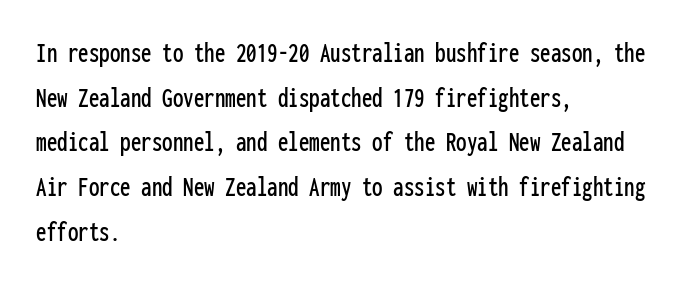
{"serif": "no", "italic": "no", "width": "condensed", "stroke_contrast": "low", "x_height": "medium", "monospaced": "yes", "underline": "no", "align": "left", "line_spacing": "normal", "line_spacing_ratio": 1.49, "letter_spacing": "normal", "letter_spacing_em": 0.0, "glyph_px": 30}
